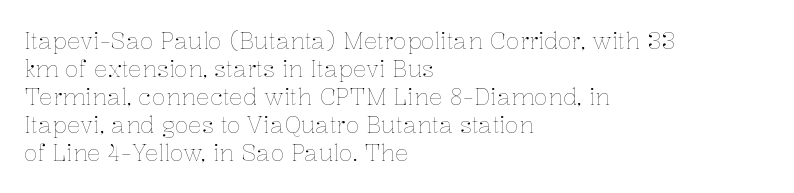
The image shows 23 px text type, upright; set left-aligned, line spacing 1.22x, normal letter spacing, not underlined.
